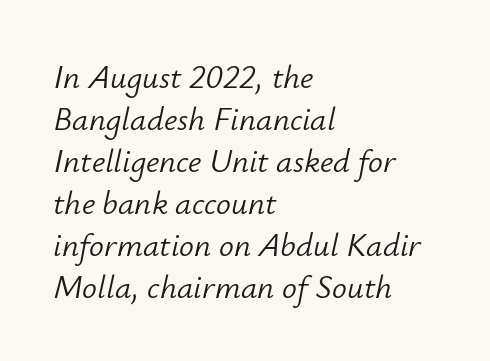
Proportional: the letters do not fall into vertical columns. Alignment: flush left. Horizontal bands of white between lines are of average thickness. Standard letterfit; no display-style spreading of the glyphs.
